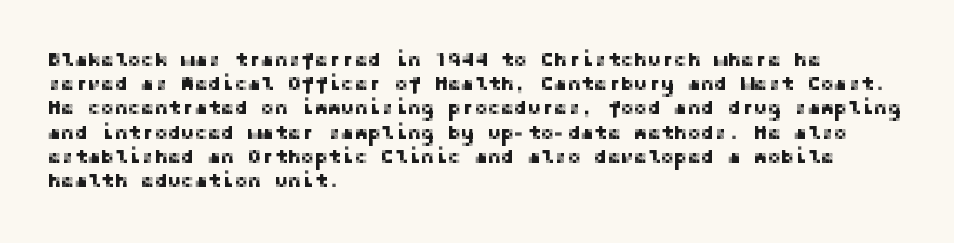
The image shows 20 px text type, upright; set left-aligned, line spacing 1.21x, normal letter spacing, not underlined.
